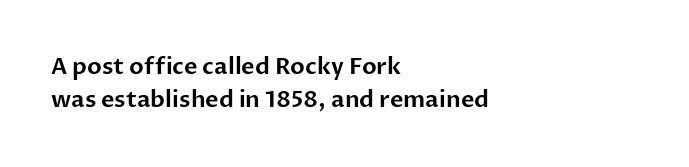
Q: Is the text italic (slanted)? A: No, it is upright.
Q: Is the text underlined? A: No.
Q: How is the paragraph aligned? A: Left-aligned.
Q: Is the spacing between letters normal or unusually wide? A: Normal.
Q: Is the spacing between lines tight, normal or loose? A: Normal.
